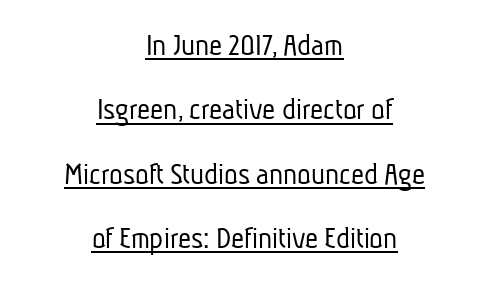
The image shows 32 px light, condensed sans-serif type; set centered, loose line spacing (2.01x), normal letter spacing, underlined; low stroke contrast and a medium x-height.
